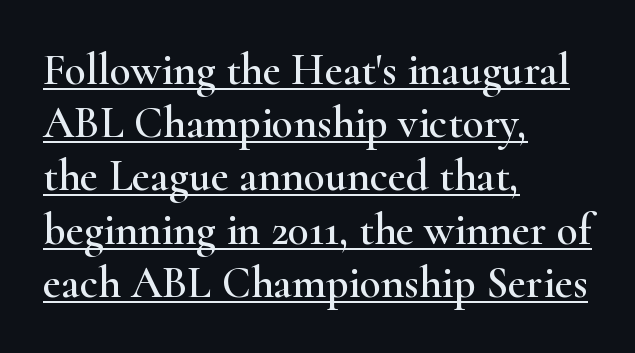
The image shows 44 px wide serif type, upright; set left-aligned, line spacing 1.21x, normal letter spacing, underlined; high stroke contrast and a small x-height.
